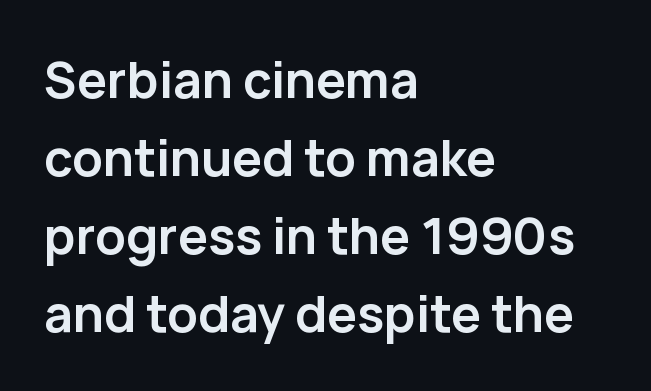
Examine the stroke ends and you'll find no serifs. This sample has the flowing, uneven cadence of proportional lettering. The lines in this sample share a left origin and differ only in where they stop. Set as a true bold cut, around the 700 mark. Upright lettering throughout. Only glyphs here, with clear space below each row.
